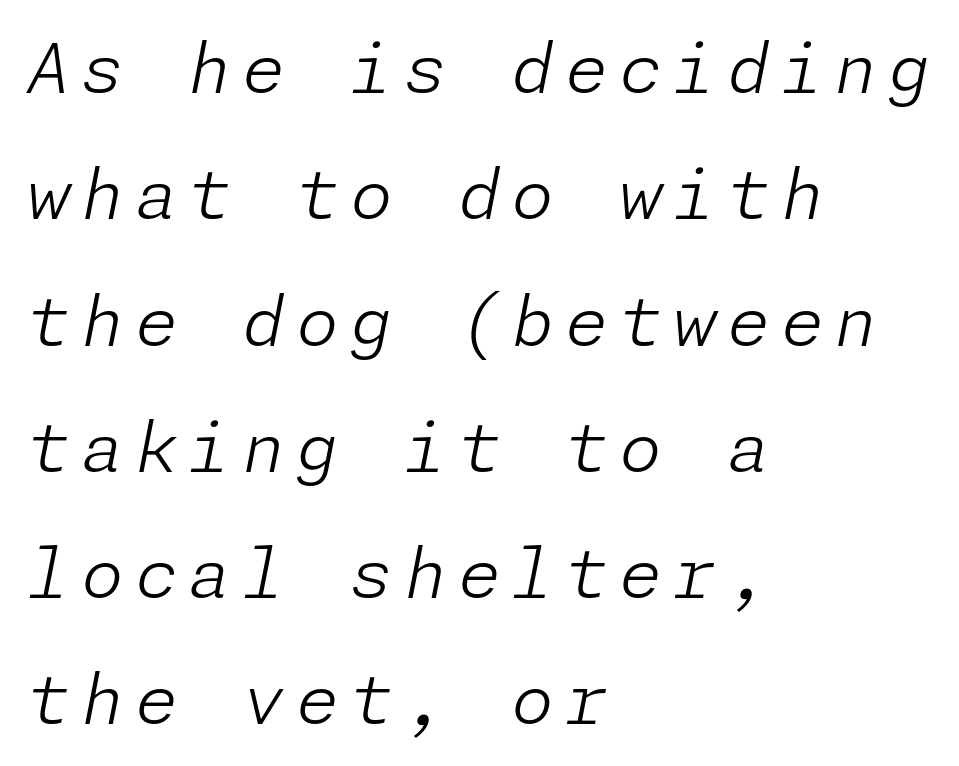
The passage shown leans; its letterforms are oblique. The glyphs are unaccompanied by any horizontal stroke below them. The strokes carry an ordinary text weight at most. The compositor pushed each line to the left boundary.
